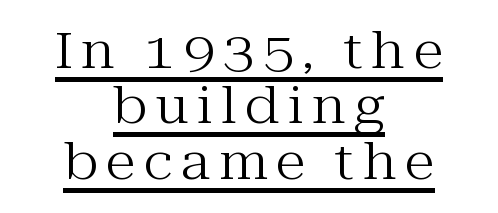
{"serif": "yes", "italic": "no", "bold": "no", "weight": "regular", "width": "normal", "stroke_contrast": "medium", "x_height": "medium", "monospaced": "no", "underline": "yes", "align": "center", "line_spacing": "tight", "line_spacing_ratio": 1.11, "glyph_px": 50}
